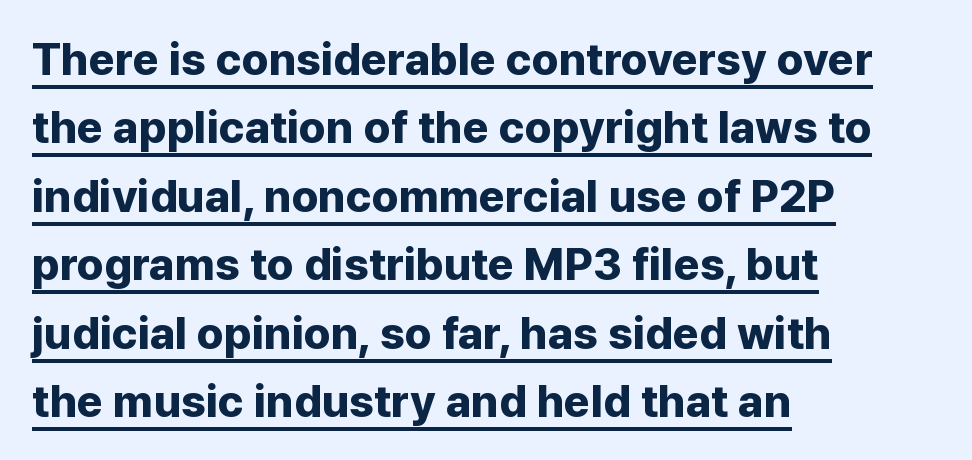
Q: Is the text bold? A: Yes.
Q: Is the text italic (slanted)? A: No, it is upright.
Q: Is the typeface a serif or a sans-serif typeface? A: Sans-serif.
Q: Is the text underlined? A: Yes.
Q: How is the paragraph aligned? A: Left-aligned.
Q: Is the spacing between letters normal or unusually wide? A: Normal.
Q: Is the spacing between lines tight, normal or loose? A: Normal.
Q: Width (condensed, normal, or wide)? A: Normal.
Q: Stroke contrast? A: Low.
Q: x-height? A: Medium.
Q: Monospaced? A: No.
